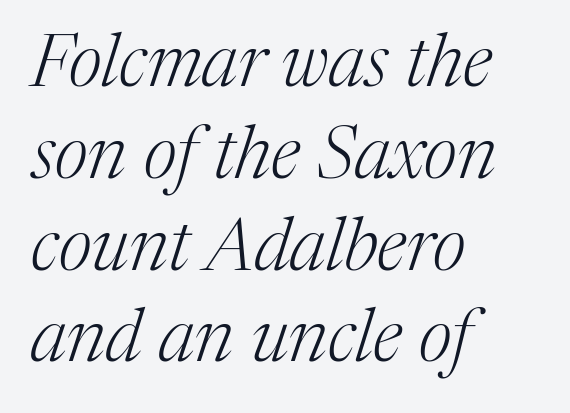
Q: Is the text bold? A: No.
Q: Is the text italic (slanted)? A: Yes, it leans right by about 17 degrees.
Q: Is the typeface a serif or a sans-serif typeface? A: Serif.
Q: Is the text underlined? A: No.
Q: How is the paragraph aligned? A: Left-aligned.
Q: Is the spacing between letters normal or unusually wide? A: Normal.
Q: Width (condensed, normal, or wide)? A: Normal.
Q: Stroke contrast? A: Medium.
Q: x-height? A: Medium.
Q: Monospaced? A: No.
